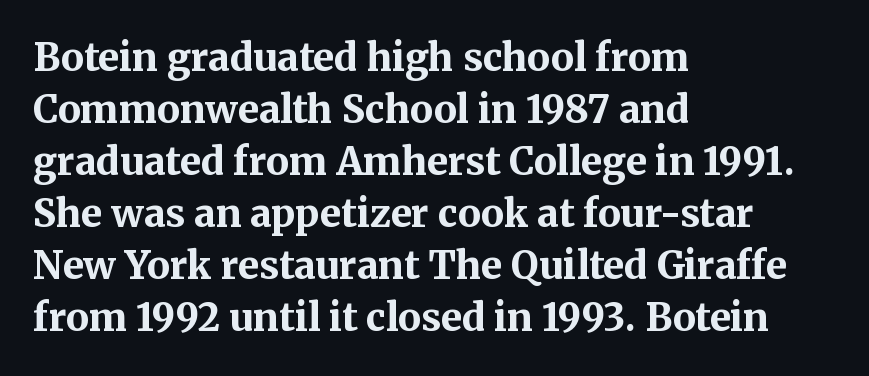
The image shows 38 px bold serif type, upright; set left-aligned, normal line spacing (1.37x), normal letter spacing, not underlined; medium stroke contrast and a medium x-height.
